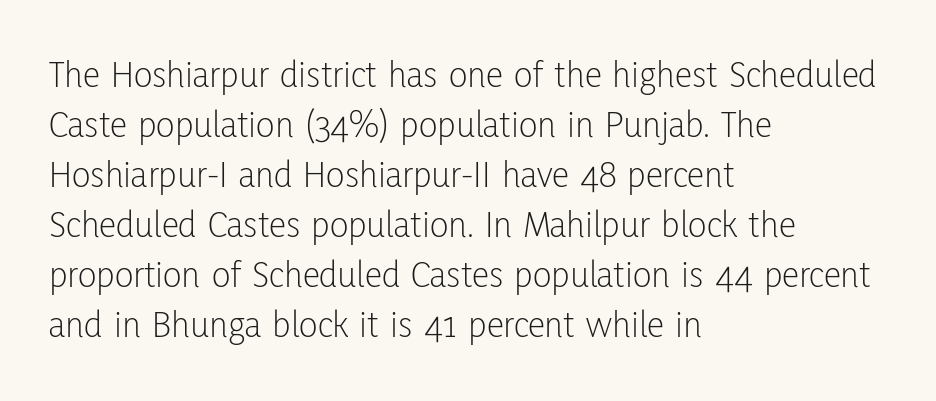
The image shows 39 px light, condensed sans-serif type, upright; set left-aligned, normal line spacing (1.28x), normal letter spacing, not underlined; low stroke contrast and a medium x-height.
